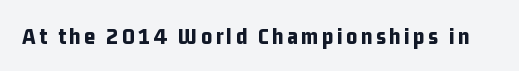
Q: Is the text bold? A: Yes.
Q: Is the text italic (slanted)? A: No, it is upright.
Q: Is the text underlined? A: No.
